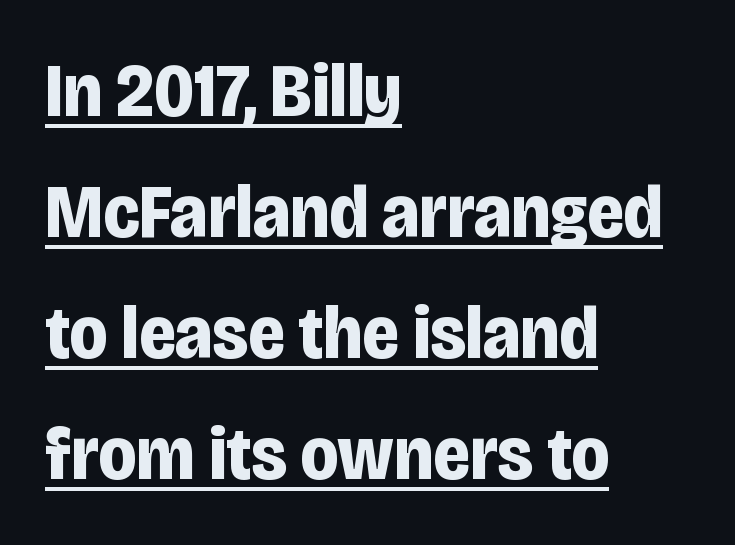
{"serif": "no", "italic": "no", "bold": "yes", "weight": "bold", "width": "condensed", "stroke_contrast": "low", "x_height": "large", "monospaced": "no", "underline": "yes", "align": "left", "line_spacing": "normal", "line_spacing_ratio": 1.59, "letter_spacing": "normal", "letter_spacing_em": 0.0, "glyph_px": 76}
